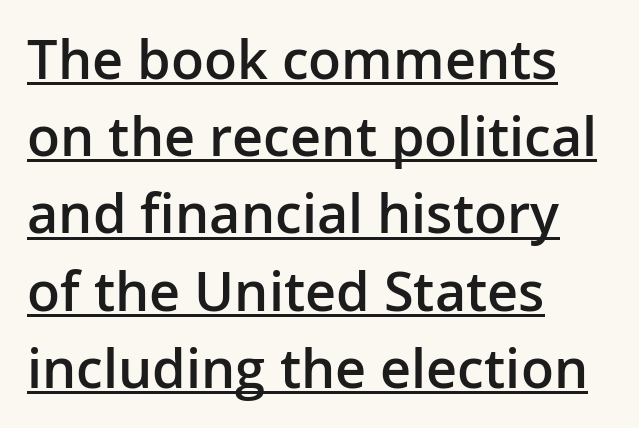
Each glyph is drawn with semibold strokes, heavier than normal yet not fully bold. Tracking here is standard; glyphs follow each other at the usual distance. Varying glyph widths throughout — classic text-font behaviour. Teacher's note: observe the even left margin — that is flush-left alignment. The specimen includes a rule beneath the text block's lines. The face used here is a sans, in the tradition of grotesques and geometrics.
